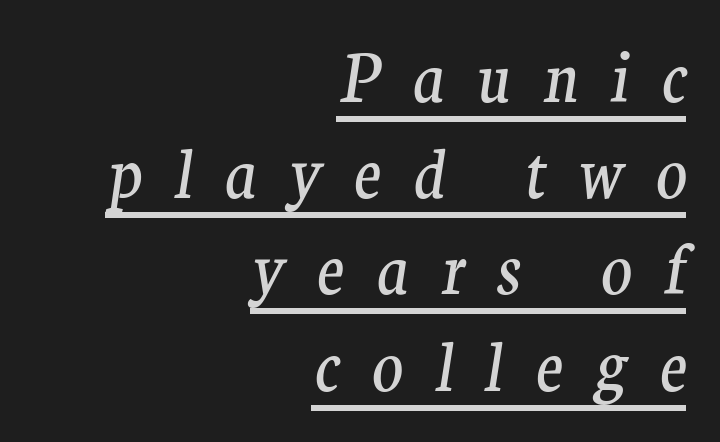
Typeset ragged left — the right edge is the straight one. Quick note: underline on. The passage shown is typed in a proportional face where columns would drift. Stroke terminals: seriffed. You could only call the tracking loose — the letters float apart. Summary of vertical rhythm: regular, with standard interline spacing.
